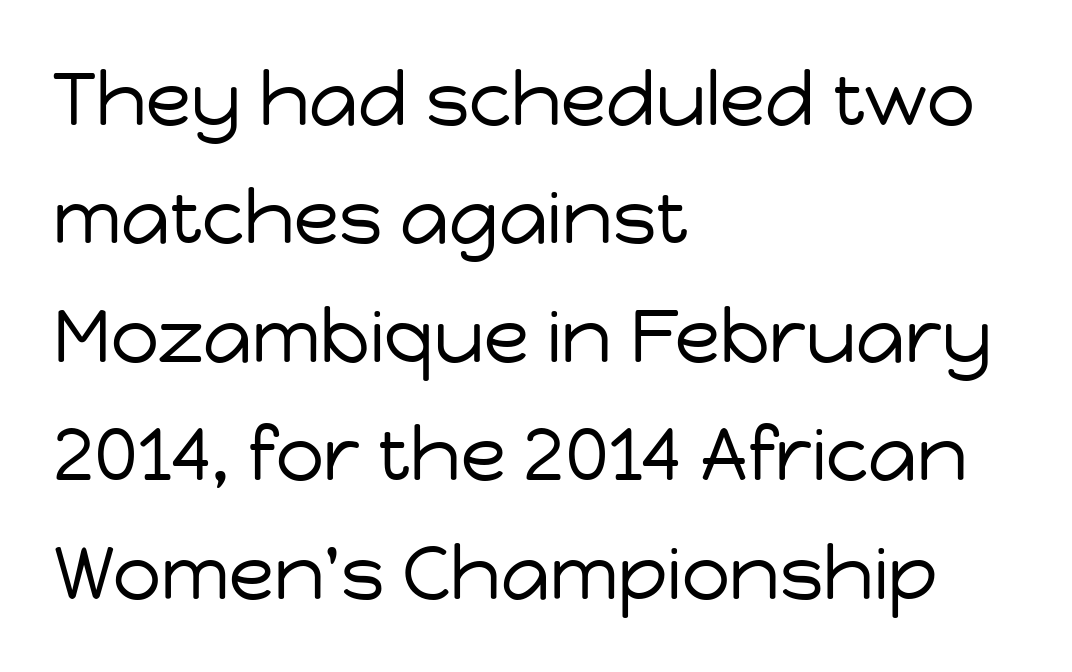
{"serif": "no", "italic": "no", "bold": "no", "weight": "regular", "width": "normal", "stroke_contrast": "low", "x_height": "medium", "monospaced": "no", "underline": "no", "align": "left", "line_spacing": "normal", "line_spacing_ratio": 1.58, "letter_spacing": "normal", "letter_spacing_em": 0.0, "glyph_px": 75}
